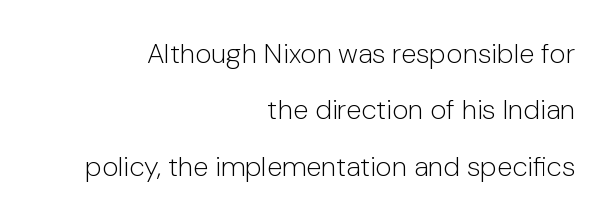
Q: Is the text bold? A: No.
Q: Is the text italic (slanted)? A: No, it is upright.
Q: Is the typeface a serif or a sans-serif typeface? A: Sans-serif.
Q: Is the text underlined? A: No.
Q: How is the paragraph aligned? A: Right-aligned.
Q: Is the spacing between letters normal or unusually wide? A: Normal.
Q: Is the spacing between lines tight, normal or loose? A: Loose.
Q: Width (condensed, normal, or wide)? A: Normal.
Q: Stroke contrast? A: Low.
Q: x-height? A: Medium.
Q: Monospaced? A: No.
